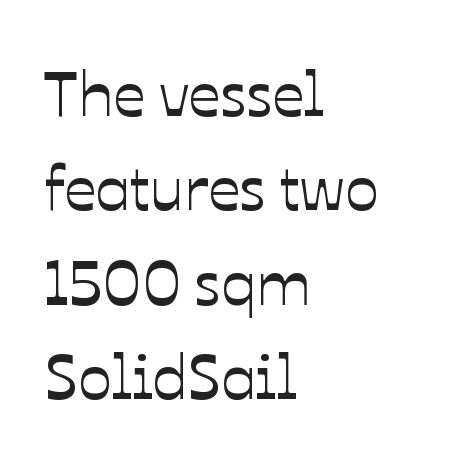
Beneath every word, the page is bare. The paragraph shown leans on its left margin. The rendering keeps characters at their native spacing. Nope, not italic — everything's standing straight. One glance says typical: line gaps are just what's usual.
